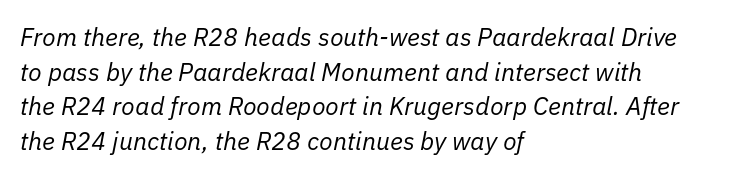
{"italic": "yes", "lean": "right", "slant_degrees": 11, "bold": "no", "underline": "no", "align": "left", "line_spacing": "normal", "line_spacing_ratio": 1.39, "letter_spacing": "normal", "letter_spacing_em": 0.0, "glyph_px": 25}
